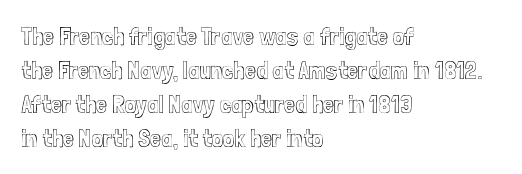
The image shows 25 px text type, upright; set left-aligned, normal line spacing (1.36x), normal letter spacing, not underlined.
